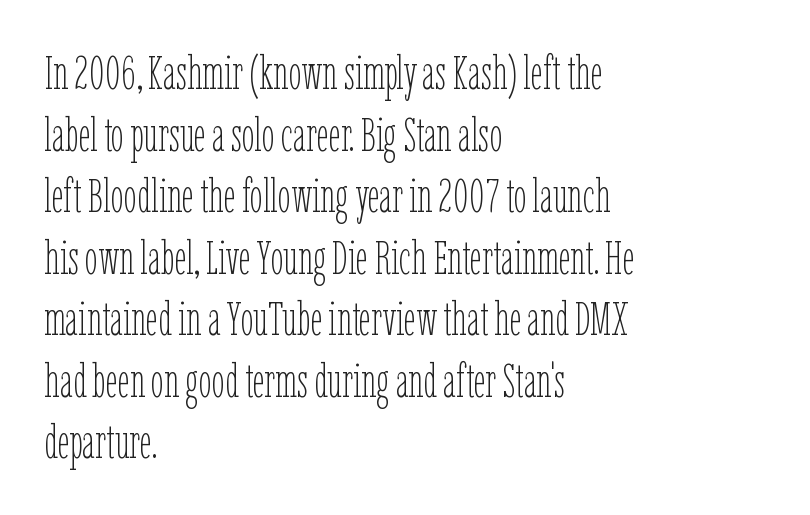
Q: Is the text bold? A: No.
Q: Is the text italic (slanted)? A: No, it is upright.
Q: Is the text underlined? A: No.
Q: How is the paragraph aligned? A: Left-aligned.
Q: Is the spacing between letters normal or unusually wide? A: Normal.
Q: Is the spacing between lines tight, normal or loose? A: Normal.
Q: Width (condensed, normal, or wide)? A: Condensed.
Q: Stroke contrast? A: Low.
Q: x-height? A: Medium.
Q: Monospaced? A: No.
